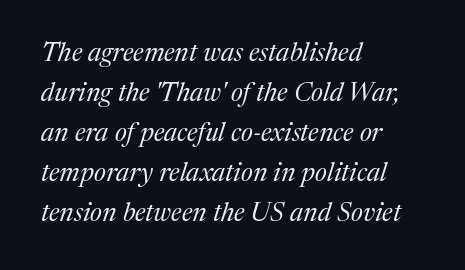
Q: Is the text bold? A: No.
Q: Is the text italic (slanted)? A: Yes, it leans right by about 17 degrees.
Q: Is the text underlined? A: No.
Q: How is the paragraph aligned? A: Left-aligned.
Q: Is the spacing between letters normal or unusually wide? A: Normal.
Q: Is the spacing between lines tight, normal or loose? A: Normal.
